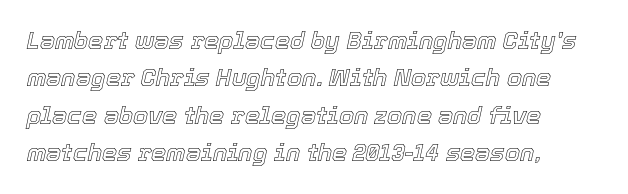
{"italic": "yes", "lean": "right", "slant_degrees": 12, "underline": "no", "align": "left", "line_spacing": "normal", "line_spacing_ratio": 1.56, "letter_spacing": "normal", "letter_spacing_em": 0.0, "glyph_px": 24}
